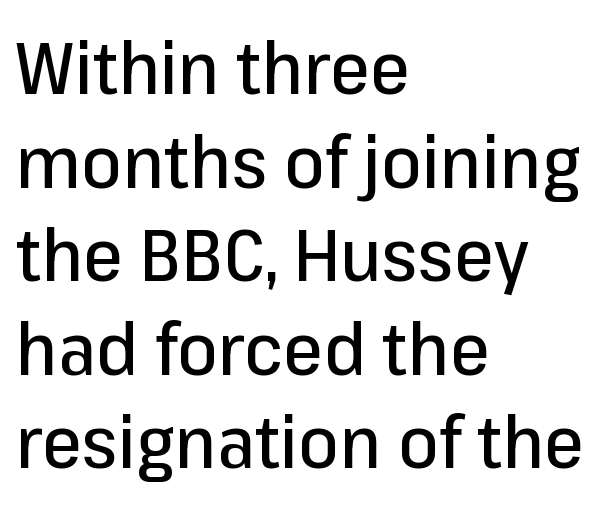
Reading down the column, the eye jumps a familiar distance to each next line. If you drew a ruler down the left edge, every line would touch it. Just letters on the line, the space beneath them empty. Is this a fixed-width face? No — the glyphs have proportional, varying widths.
